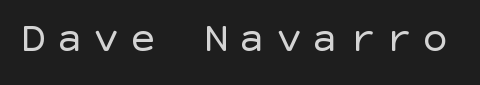
Lines of text with bare space underneath. The letters look calm and open, with moderate or lighter stems. Does the lettering tilt? It doesn't — this is upright. The line texture is sparse and dotted thanks to wide tracking. This is sans-serif lettering, the kind often seen on screens and signage.
